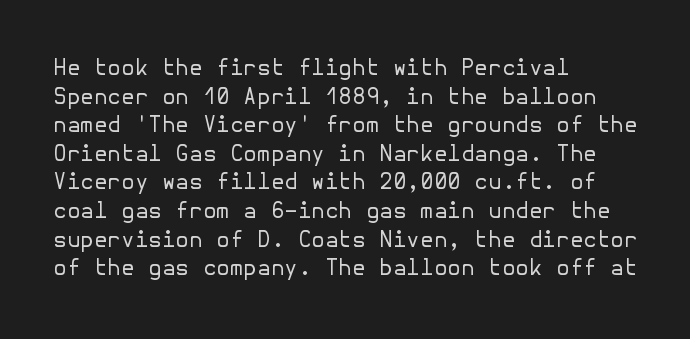
Check the space under the baseline: it is left empty. Characters follow at the spacing the type designer built in. These glyphs show unthickened strokes, regular width or finer. This is the regular roman posture of the typeface. A typesetter would call this leading conventional body-copy spacing. The compositor pushed each line to the left boundary.
